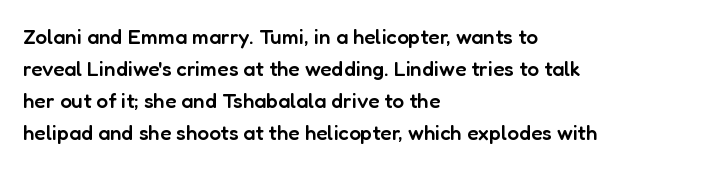
Regular leading. This sample is left-justified, so line endings fall wherever the words run out. Honestly, the letter spacing is just normal — you wouldn't notice it. The glyphs are unaccompanied by any horizontal stroke below them. Every letter is mildly thick-stroked: semibold rather than bold.
